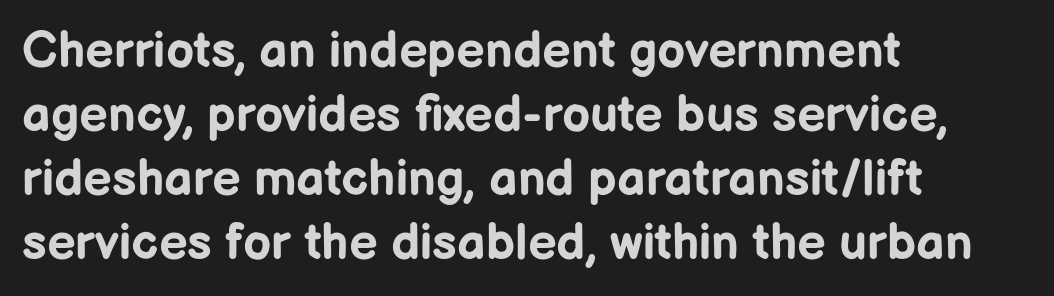
Q: Is the text bold? A: Yes.
Q: Is the text italic (slanted)? A: No, it is upright.
Q: Is the typeface a serif or a sans-serif typeface? A: Sans-serif.
Q: Is the text underlined? A: No.
Q: How is the paragraph aligned? A: Left-aligned.
Q: Is the spacing between letters normal or unusually wide? A: Normal.
Q: Is the spacing between lines tight, normal or loose? A: Normal.
Q: Width (condensed, normal, or wide)? A: Normal.
Q: Stroke contrast? A: Low.
Q: x-height? A: Medium.
Q: Monospaced? A: No.
